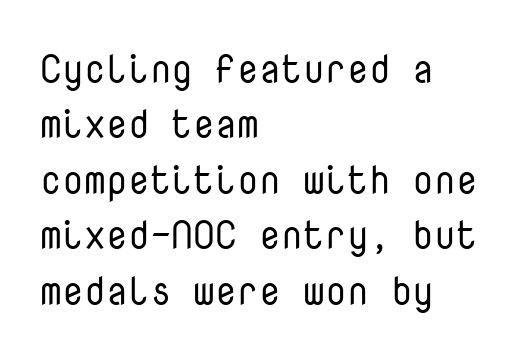
Here the glyphs are tracked normally, forming tight word shapes. Every character here occupies the same horizontal width, giving the sample a typewriter-like rhythm. Only glyphs here, with clear space below each row. Italic? Not at all — the glyphs are vertical. Horizontal bands of white between lines are of average thickness. I'd call this a sans setting — the letters go barefoot.
